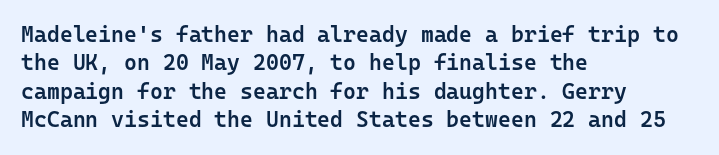
Q: Is the text bold? A: Semi-bold.
Q: Is the text italic (slanted)? A: No, it is upright.
Q: Is the text underlined? A: No.
Q: How is the paragraph aligned? A: Left-aligned.
Q: Is the spacing between letters normal or unusually wide? A: Normal.
Q: Is the spacing between lines tight, normal or loose? A: Normal.
